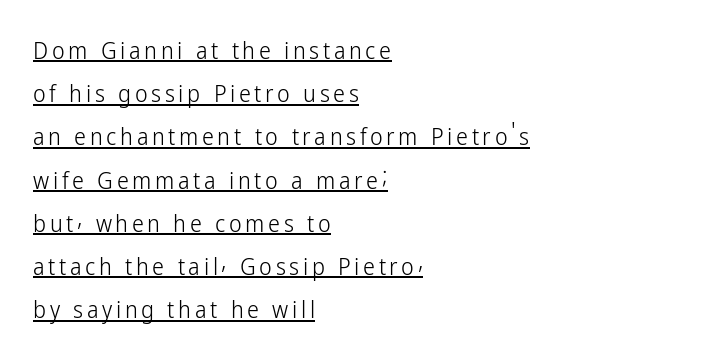
{"italic": "no", "bold": "no", "underline": "yes", "align": "left", "line_spacing_ratio": 1.8, "glyph_px": 24}
